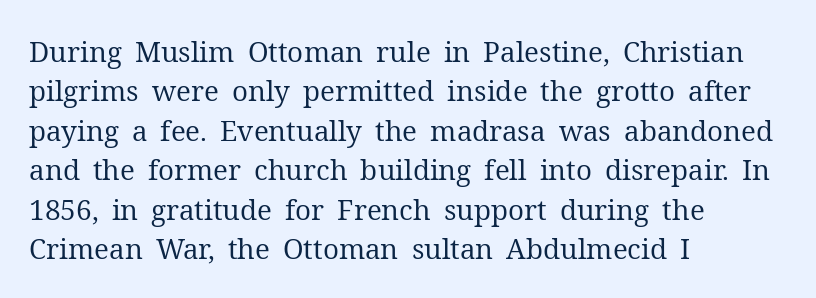
Q: Is the text bold? A: No.
Q: Is the text italic (slanted)? A: No, it is upright.
Q: Is the typeface a serif or a sans-serif typeface? A: Serif.
Q: Is the text underlined? A: No.
Q: How is the paragraph aligned? A: Left-aligned.
Q: Is the spacing between letters normal or unusually wide? A: Normal.
Q: Is the spacing between lines tight, normal or loose? A: Normal.
Q: Width (condensed, normal, or wide)? A: Normal.
Q: Stroke contrast? A: Medium.
Q: x-height? A: Medium.
Q: Monospaced? A: No.
